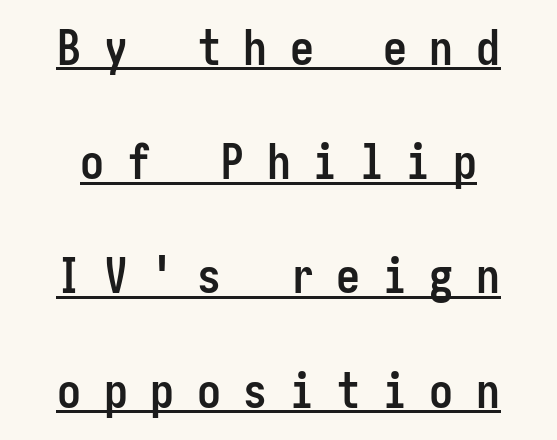
The typeface chosen for these lines omits serifs. Glyph-to-glyph distance is far greater than everyday printed text. Does the weight exceed regular? Yes, all the way to bold. The rendering uses the underline text-decoration.
